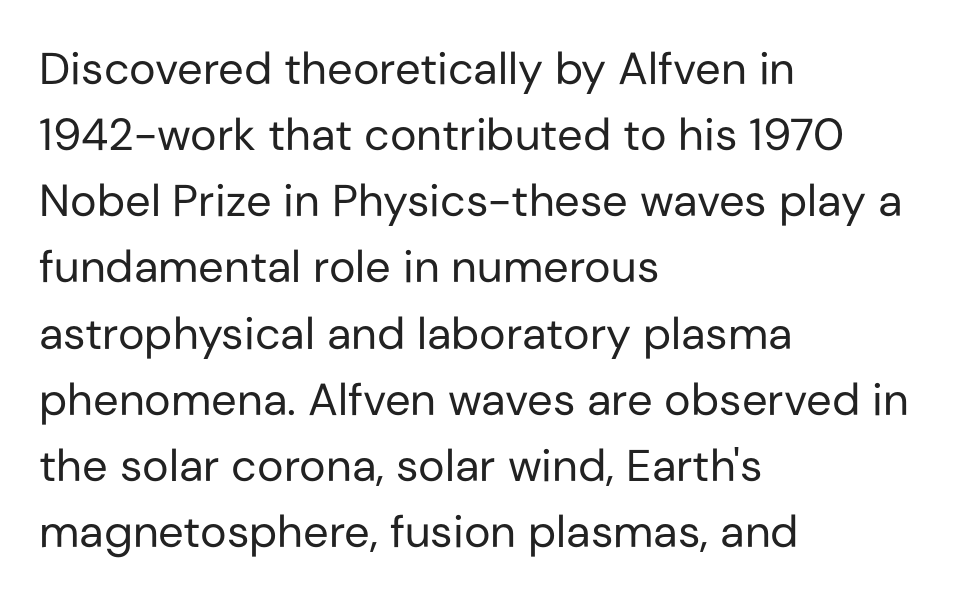
Q: Is the text bold? A: No.
Q: Is the text italic (slanted)? A: No, it is upright.
Q: Is the typeface a serif or a sans-serif typeface? A: Sans-serif.
Q: Is the text underlined? A: No.
Q: How is the paragraph aligned? A: Left-aligned.
Q: Is the spacing between letters normal or unusually wide? A: Normal.
Q: Is the spacing between lines tight, normal or loose? A: Normal.
Q: Width (condensed, normal, or wide)? A: Normal.
Q: Stroke contrast? A: Low.
Q: x-height? A: Medium.
Q: Monospaced? A: No.
